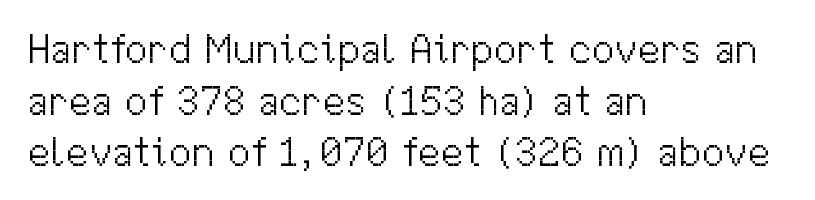
{"serif": "no", "italic": "no", "bold": "no", "weight": "light", "width": "normal", "stroke_contrast": "medium", "x_height": "medium", "monospaced": "no", "underline": "no", "align": "left", "line_spacing": "normal", "line_spacing_ratio": 1.26, "letter_spacing": "normal", "letter_spacing_em": 0.0, "glyph_px": 41}
